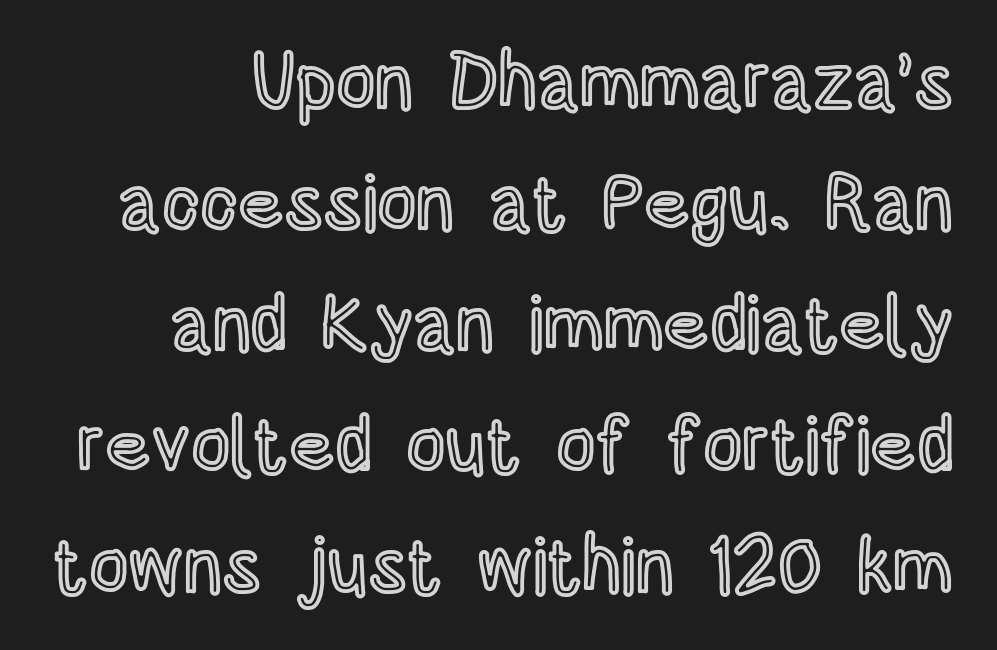
Here the designer chose a conventional face with non-uniform glyph widths. The lines sit at an ordinary, default distance from one another. Underlining? Definitely not there. Caption: standard tracking, unaltered.
